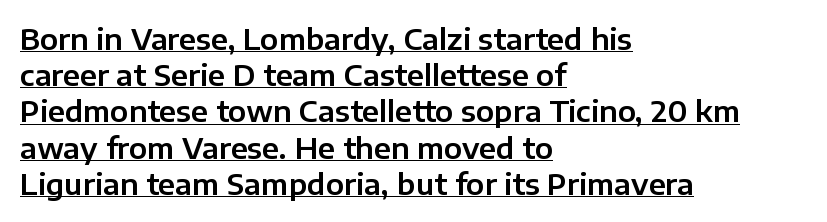
{"serif": "no", "italic": "no", "width": "normal", "stroke_contrast": "low", "x_height": "medium", "monospaced": "no", "underline": "yes", "align": "left", "line_spacing": "normal", "line_spacing_ratio": 1.25, "letter_spacing": "normal", "letter_spacing_em": 0.0, "glyph_px": 29}
